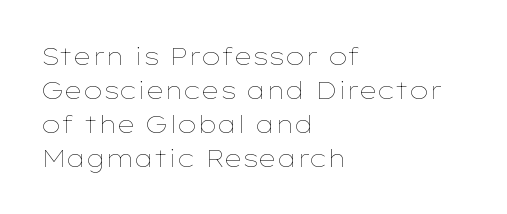
Decoration check: the copy has no underline. Teacher's note: observe the even left margin — that is flush-left alignment. Interline gaps are of average width in this sample. No chunkiness to these letters — they're not bold. These lines were composed using upright roman letters.
